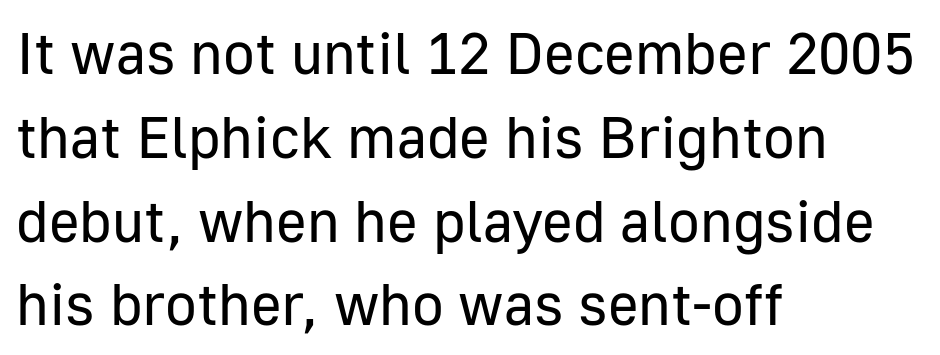
These glyphs show unthickened strokes, regular width or finer. One-word summary of the alignment: left. Compared with typical body copy, the letter spacing here is the same. A normal amount of white space separates one row of letters from the next.
